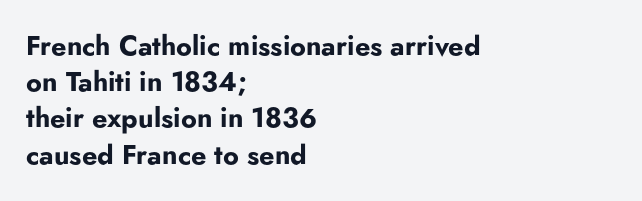
{"italic": "no", "bold": "yes", "underline": "no", "align": "left", "line_spacing": "normal", "line_spacing_ratio": 1.34, "letter_spacing": "normal", "letter_spacing_em": 0.0, "glyph_px": 27}
